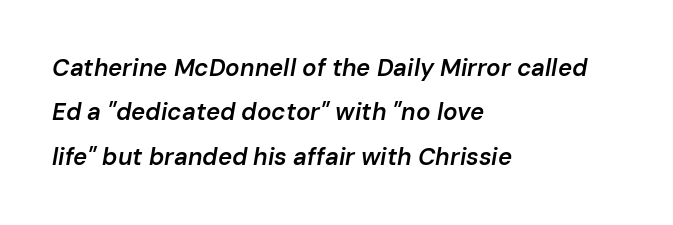
The image shows 24 px text type, italic (leaning right); set left-aligned, line spacing 1.85x, normal letter spacing, not underlined.
